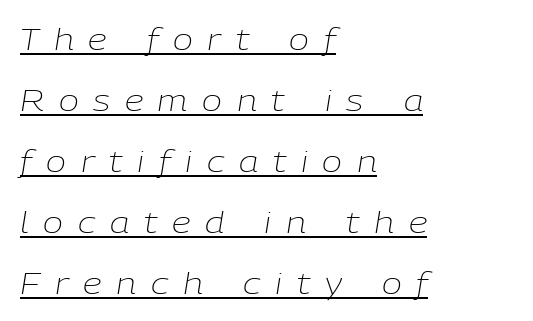
{"italic": "yes", "lean": "right", "slant_degrees": 9, "bold": "no", "weight": "light", "width": "normal", "stroke_contrast": "low", "x_height": "medium", "monospaced": "no", "underline": "yes", "align": "left", "line_spacing": "loose", "line_spacing_ratio": 2.03, "letter_spacing": "wide", "letter_spacing_em": 0.49, "glyph_px": 30}
